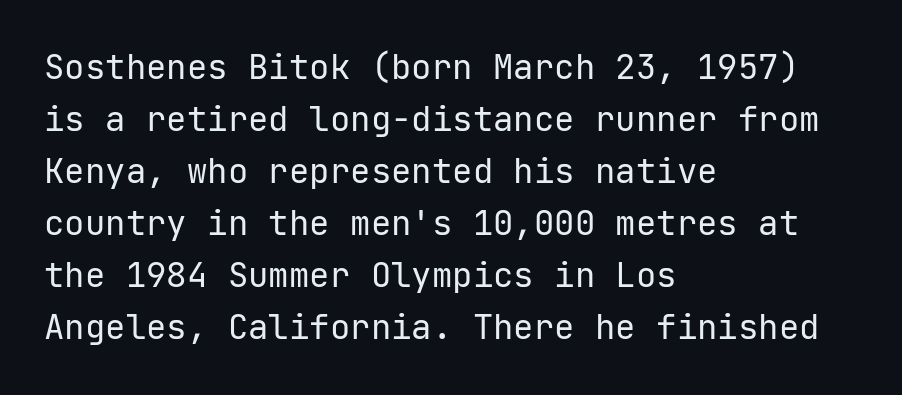
{"serif": "no", "italic": "no", "bold": "no", "weight": "regular", "width": "normal", "stroke_contrast": "low", "x_height": "medium", "underline": "no", "align": "left", "line_spacing": "normal", "line_spacing_ratio": 1.53, "letter_spacing": "normal", "letter_spacing_em": 0.0, "glyph_px": 34}
